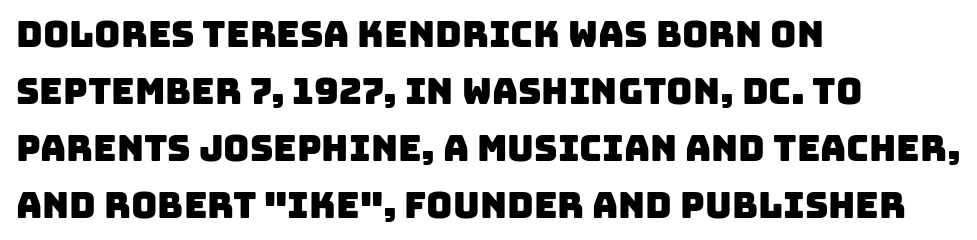
Q: Is the typeface a serif or a sans-serif typeface? A: Sans-serif.
Q: Is the text underlined? A: No.
Q: How is the paragraph aligned? A: Left-aligned.
Q: Is the spacing between letters normal or unusually wide? A: Normal.
Q: Is the spacing between lines tight, normal or loose? A: Normal.
Q: Width (condensed, normal, or wide)? A: Normal.
Q: Stroke contrast? A: Low.
Q: x-height? A: Large.
Q: Monospaced? A: No.
